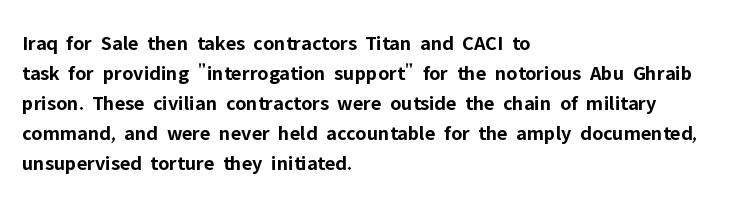
The font's upright variant was chosen for this text. These lines keep a tight, regular rhythm from letter to letter. Notice how thick the strokes are: this is what a full bold looks like. These lines sit exactly where default settings would place them.
